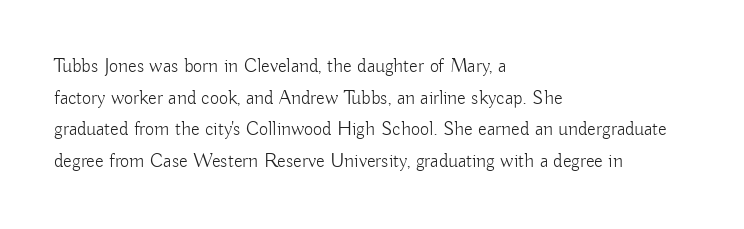
{"italic": "no", "bold": "no", "underline": "no", "align": "left", "line_spacing": "normal", "line_spacing_ratio": 1.58, "letter_spacing": "normal", "letter_spacing_em": 0.0, "glyph_px": 20}
